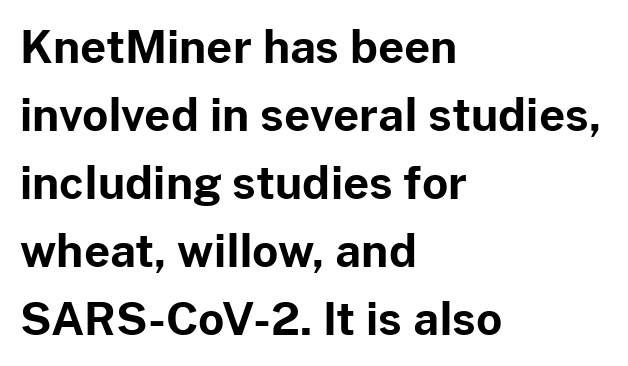
The image shows 45 px bold sans-serif type, upright; set left-aligned, normal line spacing (1.51x), normal letter spacing, not underlined; low stroke contrast and a medium x-height.
